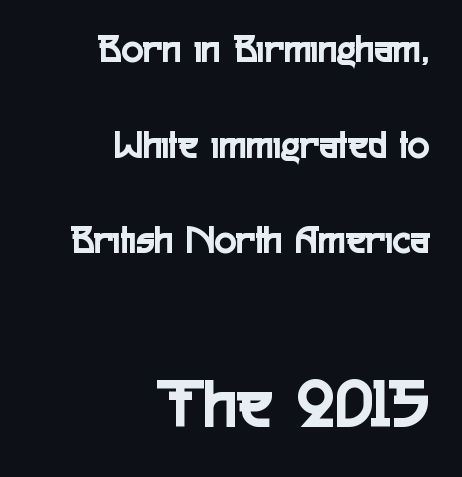
{"serif": "no", "italic": "no", "width": "condensed", "x_height": "medium", "monospaced": "no", "underline": "no", "align": "right", "line_spacing": "loose", "line_spacing_ratio": 2.33, "letter_spacing": "normal", "letter_spacing_em": 0.0, "larger_block": "second", "size_ratio": 1.76, "glyph_px": 72}
